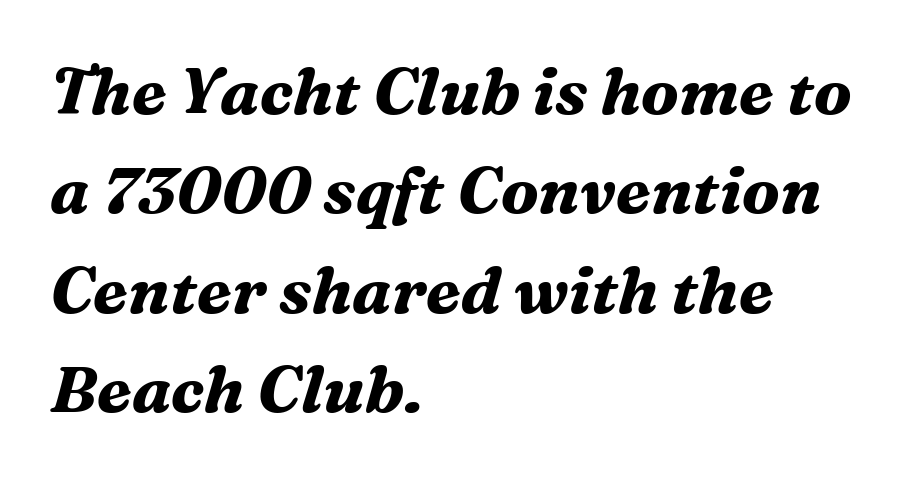
The image shows 65 px bold serif type, italic (leaning right); set left-aligned, normal line spacing (1.53x), normal letter spacing, not underlined; medium stroke contrast and a medium x-height.
